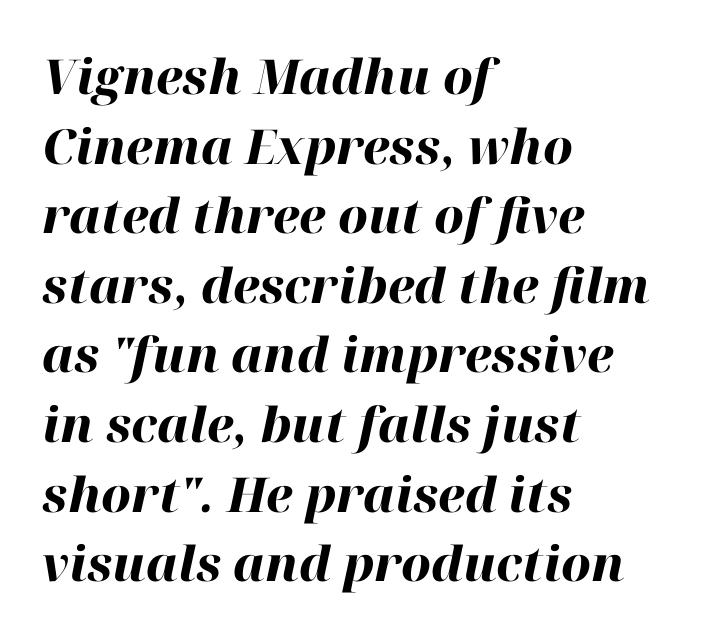
Q: Is the text bold? A: Yes.
Q: Is the text italic (slanted)? A: Yes, it leans right by about 12 degrees.
Q: Is the text underlined? A: No.
Q: How is the paragraph aligned? A: Left-aligned.
Q: Is the spacing between letters normal or unusually wide? A: Normal.
Q: Is the spacing between lines tight, normal or loose? A: Normal.
Q: Width (condensed, normal, or wide)? A: Normal.
Q: Stroke contrast? A: High.
Q: x-height? A: Medium.
Q: Monospaced? A: No.
